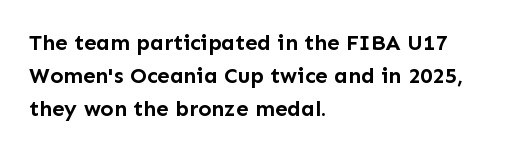
Nobody touched the tracking dial on this one. Alignment: flush left. Tall strokes in this sample are plumb rather than angled. Weight: bold.
